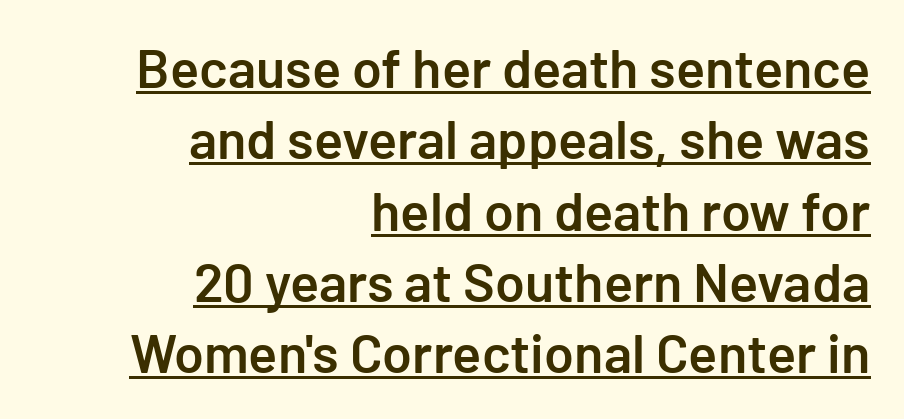
The image shows 54 px semibold sans-serif type, upright; set right-aligned, normal line spacing (1.32x), normal letter spacing, underlined; low stroke contrast and a medium x-height.
